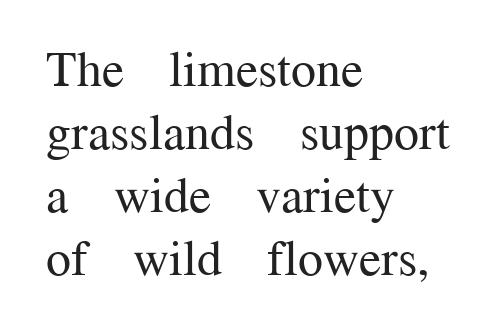
The image shows 50 px regular-weight serif type, upright; set left-aligned, normal line spacing (1.26x), normal letter spacing, not underlined; medium stroke contrast and a medium x-height.
